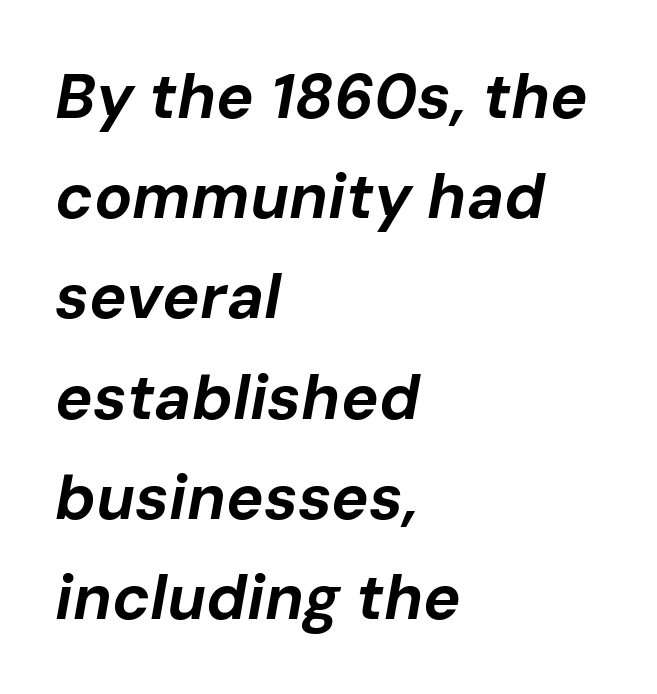
Q: Is the text bold? A: Yes.
Q: Is the text italic (slanted)? A: Yes, it leans right by about 10 degrees.
Q: Is the text underlined? A: No.
Q: How is the paragraph aligned? A: Left-aligned.
Q: Is the spacing between letters normal or unusually wide? A: Normal.
Q: Is the spacing between lines tight, normal or loose? A: Normal.
Q: Width (condensed, normal, or wide)? A: Normal.
Q: Stroke contrast? A: Low.
Q: x-height? A: Medium.
Q: Monospaced? A: No.
